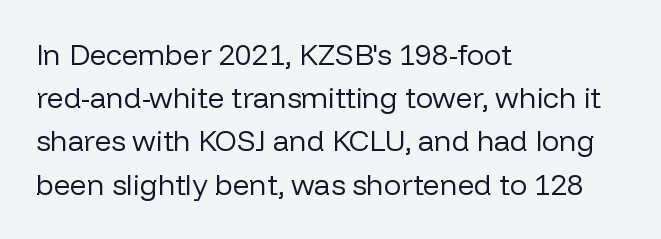
Observe the absence of serifs on each vertical stroke in this sample. Short and long lines alike share a common starting point at left. Think standard paragraph weight, or any step lighter than that. The rendering uses natural spacing where letterforms have individual widths. Glyph-to-glyph distance matches everyday printed text. The lettering stays uniformly vertical, giving the passage a roman look.
